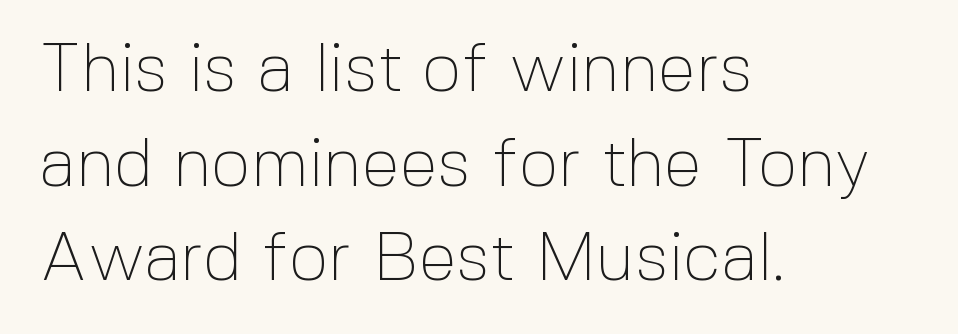
The image shows 69 px thin sans-serif type, upright; set left-aligned, normal line spacing (1.37x), normal letter spacing, not underlined; a medium x-height.
